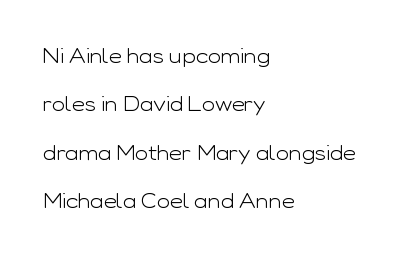
Q: Is the text bold? A: No.
Q: Is the text italic (slanted)? A: No, it is upright.
Q: Is the text underlined? A: No.
Q: How is the paragraph aligned? A: Left-aligned.
Q: Is the spacing between letters normal or unusually wide? A: Normal.
Q: Is the spacing between lines tight, normal or loose? A: Loose.
